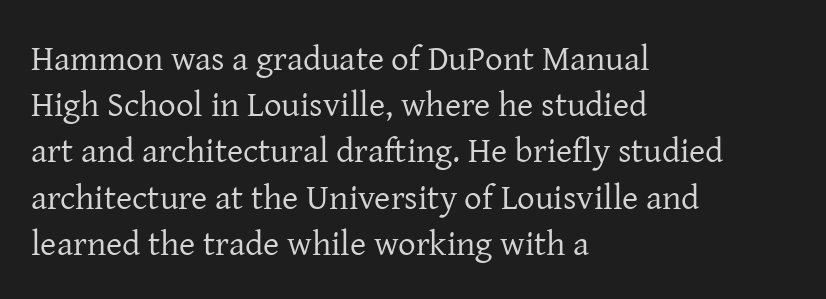
{"serif": "yes", "italic": "no", "bold": "no", "weight": "regular", "width": "normal", "stroke_contrast": "low", "x_height": "medium", "monospaced": "no", "underline": "no", "align": "left", "line_spacing": "normal", "line_spacing_ratio": 1.32, "letter_spacing": "normal", "letter_spacing_em": 0.0, "glyph_px": 35}
